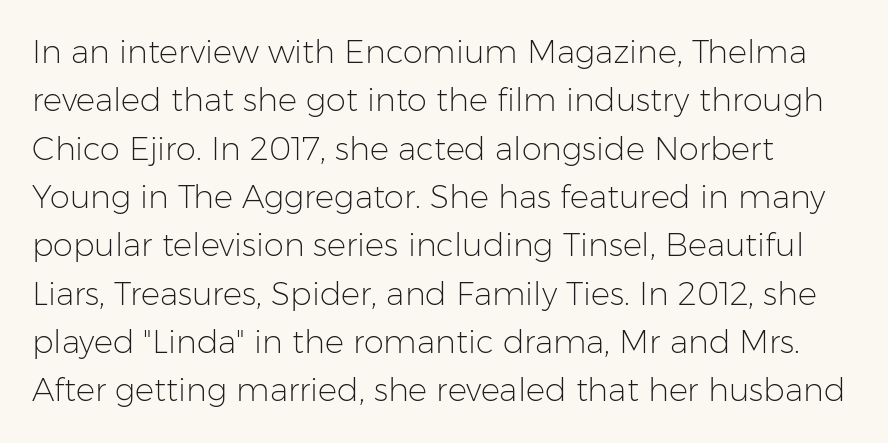
Q: Is the text bold? A: No.
Q: Is the text italic (slanted)? A: No, it is upright.
Q: Is the typeface a serif or a sans-serif typeface? A: Sans-serif.
Q: Is the text underlined? A: No.
Q: How is the paragraph aligned? A: Left-aligned.
Q: Is the spacing between letters normal or unusually wide? A: Normal.
Q: Is the spacing between lines tight, normal or loose? A: Normal.
Q: Width (condensed, normal, or wide)? A: Normal.
Q: Stroke contrast? A: Low.
Q: x-height? A: Medium.
Q: Monospaced? A: No.
